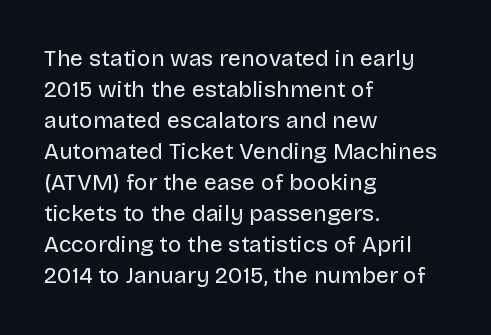
Q: Is the text bold? A: No.
Q: Is the text italic (slanted)? A: No, it is upright.
Q: Is the text underlined? A: No.
Q: How is the paragraph aligned? A: Left-aligned.
Q: Is the spacing between letters normal or unusually wide? A: Normal.
Q: Is the spacing between lines tight, normal or loose? A: Normal.
